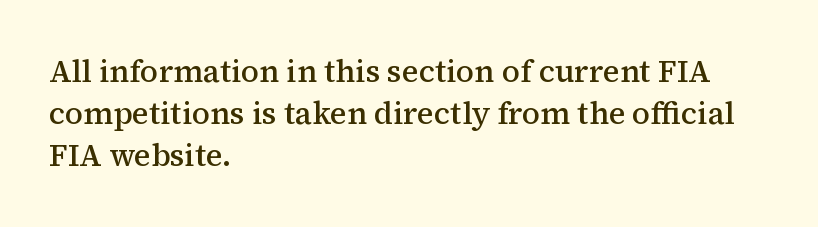
A bare baseline throughout the passage. Leftover space on each line is placed entirely after the last word. Is there much room between lines? A standard amount, neither cramped nor airy. Here the glyphs are tracked normally, forming tight word shapes. Every letter is mildly thick-stroked: semibold rather than bold.
